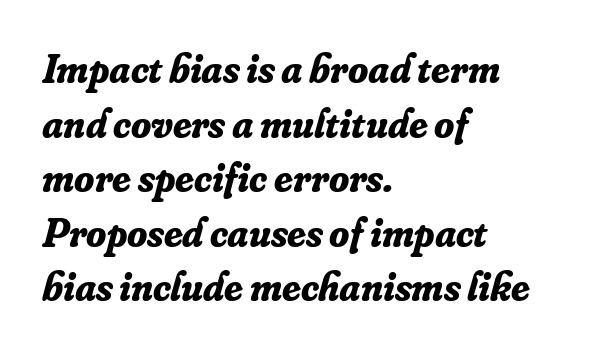
The image shows 41 px bold serif type, italic (leaning right); set left-aligned, normal line spacing (1.33x), normal letter spacing, not underlined; low stroke contrast and a small x-height.
